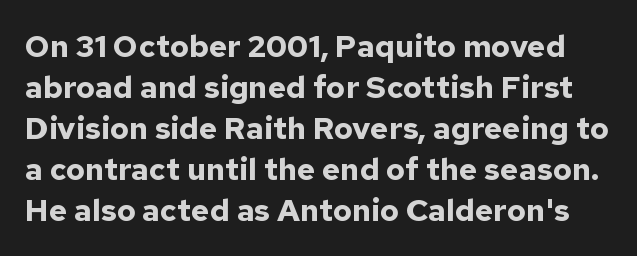
Q: Is the text bold? A: Yes.
Q: Is the text italic (slanted)? A: No, it is upright.
Q: Is the typeface a serif or a sans-serif typeface? A: Sans-serif.
Q: Is the text underlined? A: No.
Q: Is the spacing between letters normal or unusually wide? A: Normal.
Q: Is the spacing between lines tight, normal or loose? A: Normal.
Q: Width (condensed, normal, or wide)? A: Normal.
Q: Stroke contrast? A: Low.
Q: x-height? A: Medium.
Q: Monospaced? A: No.
